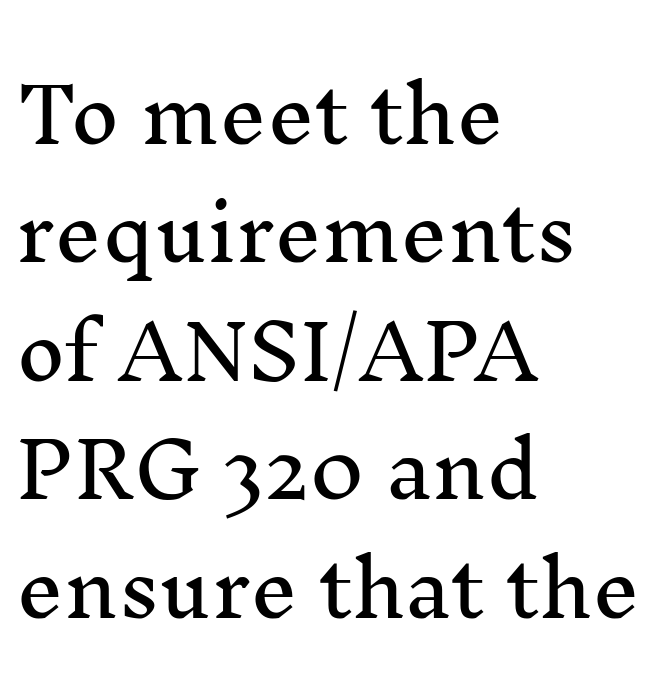
{"serif": "yes", "italic": "no", "width": "normal", "stroke_contrast": "medium", "x_height": "medium", "monospaced": "no", "underline": "no", "align": "left", "line_spacing": "normal", "line_spacing_ratio": 1.58, "letter_spacing": "normal", "letter_spacing_em": 0.0, "glyph_px": 75}
